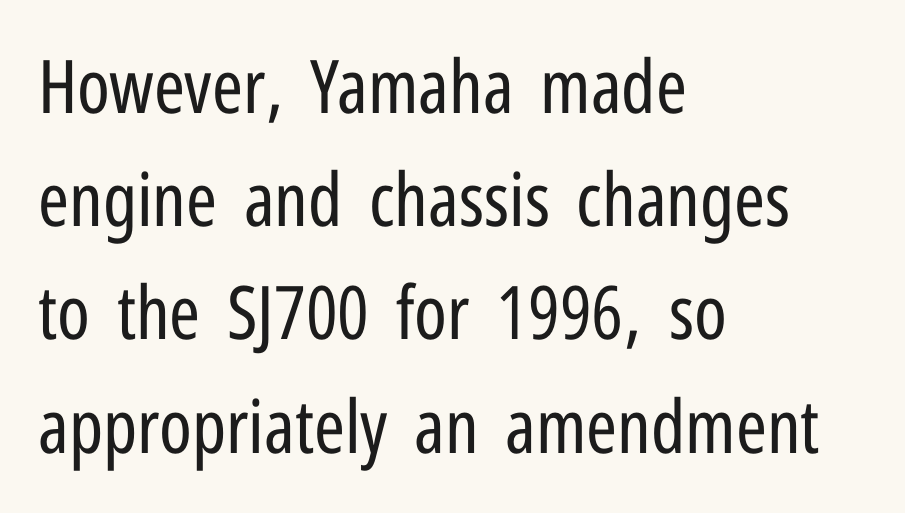
Q: Is the text bold? A: No.
Q: Is the text italic (slanted)? A: No, it is upright.
Q: Is the typeface a serif or a sans-serif typeface? A: Sans-serif.
Q: Is the text underlined? A: No.
Q: How is the paragraph aligned? A: Left-aligned.
Q: Is the spacing between letters normal or unusually wide? A: Normal.
Q: Is the spacing between lines tight, normal or loose? A: Normal.
Q: Width (condensed, normal, or wide)? A: Condensed.
Q: Stroke contrast? A: Low.
Q: x-height? A: Medium.
Q: Monospaced? A: No.
